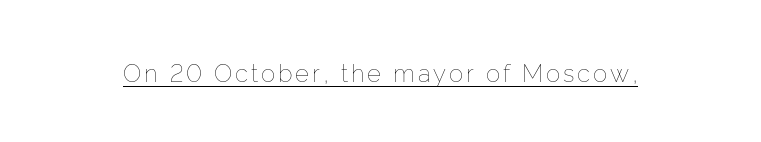
Q: Is the text bold? A: No.
Q: Is the text italic (slanted)? A: No, it is upright.
Q: Is the text underlined? A: Yes.
